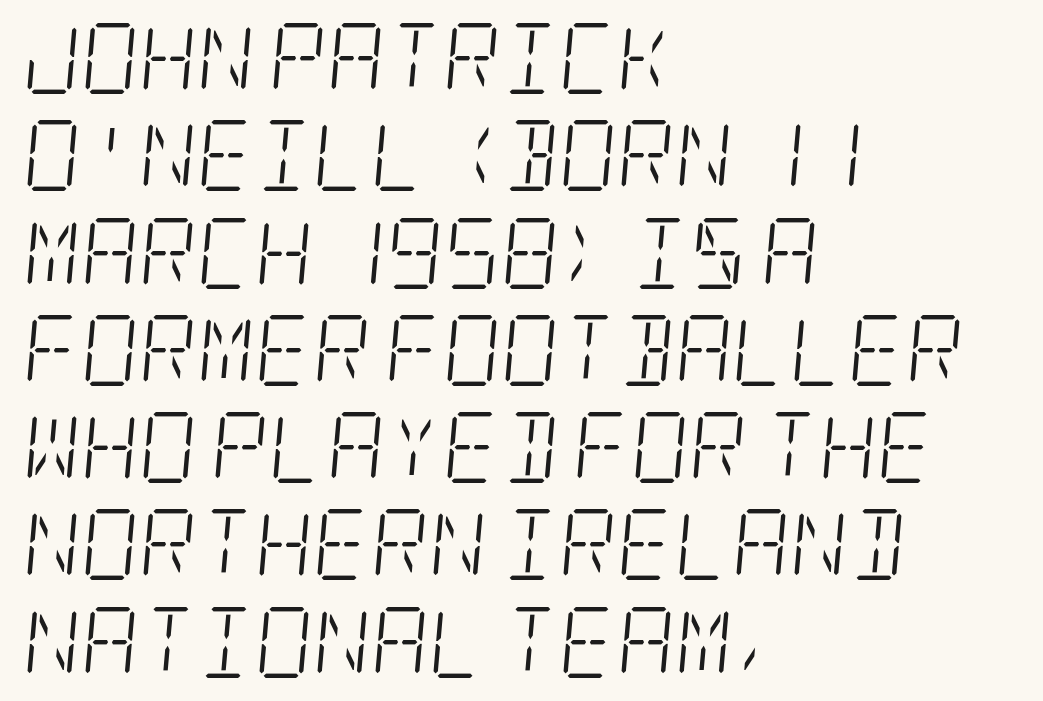
{"serif": "yes", "italic": "yes", "lean": "right", "slant_degrees": 5, "bold": "no", "weight": "light", "width": "condensed", "stroke_contrast": "low", "x_height": "large", "underline": "no", "align": "left", "line_spacing": "normal", "line_spacing_ratio": 1.37, "letter_spacing": "normal", "letter_spacing_em": 0.0, "glyph_px": 71}
